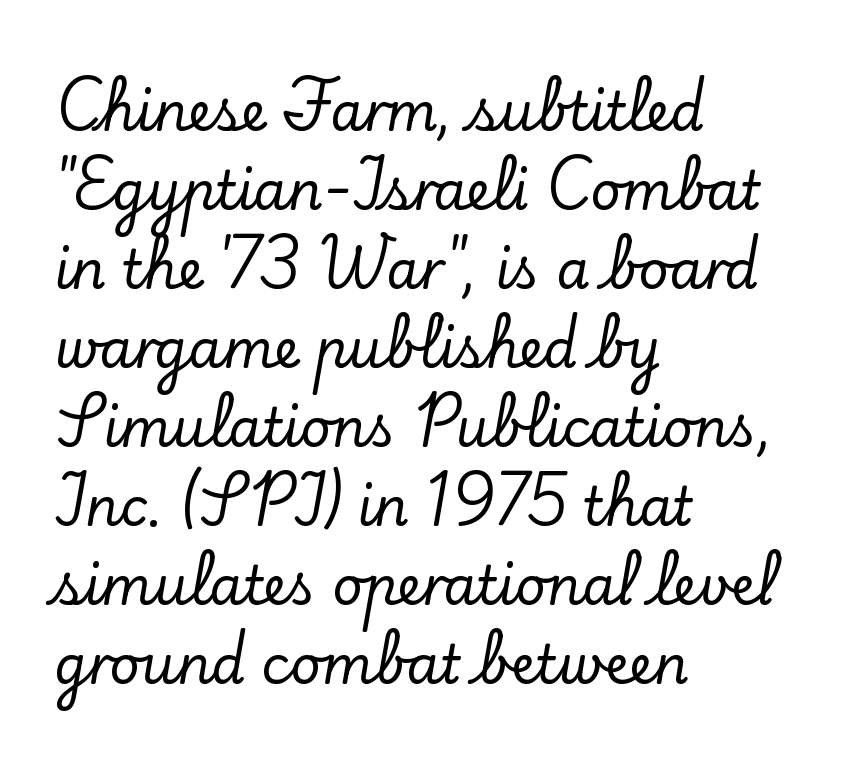
{"serif": "yes", "width": "normal", "stroke_contrast": "low", "x_height": "small", "monospaced": "no", "underline": "no", "align": "left", "line_spacing": "normal", "line_spacing_ratio": 1.49, "letter_spacing": "normal", "letter_spacing_em": 0.0, "glyph_px": 53}
